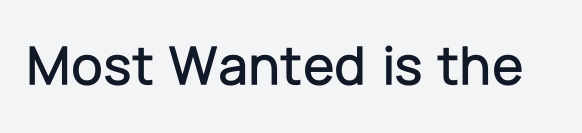
The letters advance in unequal steps, a hallmark of proportional type. The characters display no serif detailing; their extremities are plain. Ascenders rise straight up at ninety degrees. In terms of letterspacing, this is plain default setting. Decoration check: the copy has no underline.
